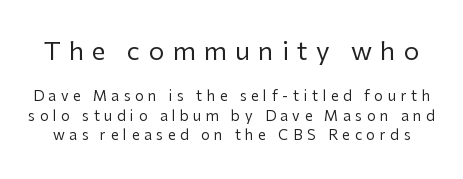
Q: Is the text bold? A: No.
Q: Is the text italic (slanted)? A: No, it is upright.
Q: Is the text underlined? A: No.
Q: Is the spacing between letters normal or unusually wide? A: Unusually wide.
Q: Is the spacing between lines tight, normal or loose? A: Normal.
Q: Which block of text is set in a larger size, the first (top) or the second (bottom)? A: The first (top) one.
